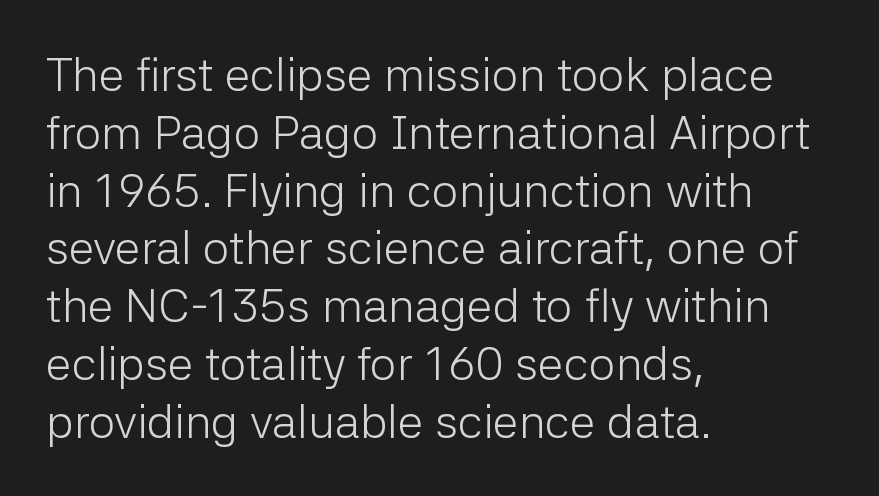
The image shows 47 px light sans-serif type, upright; set left-aligned, line spacing 1.23x, normal letter spacing, not underlined; low stroke contrast and a medium x-height.
